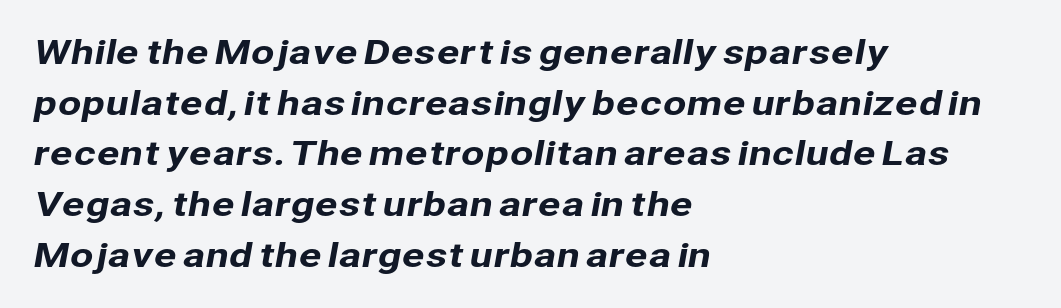
The image shows 34 px sans-serif type; set left-aligned, normal line spacing (1.49x), normal letter spacing, not underlined; low stroke contrast and a medium x-height.
